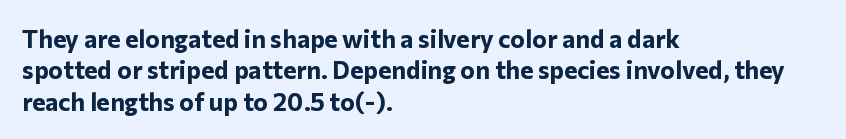
The image shows 25 px bold type, upright; set left-aligned, normal line spacing (1.26x), normal letter spacing, not underlined.
